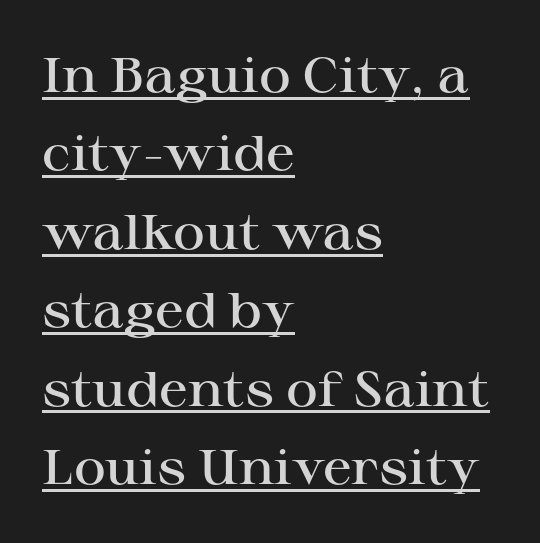
The image shows 49 px semibold, wide serif type, upright; set left-aligned, normal line spacing (1.6x), normal letter spacing, underlined; high stroke contrast and a medium x-height.
